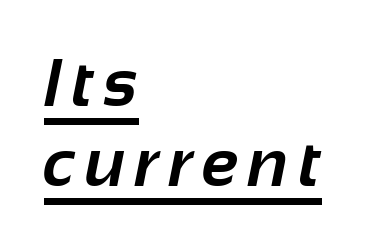
{"serif": "no", "bold": "yes", "weight": "bold", "width": "normal", "stroke_contrast": "low", "x_height": "medium", "monospaced": "no", "underline": "yes", "align": "left", "line_spacing_ratio": 1.18, "glyph_px": 68}
